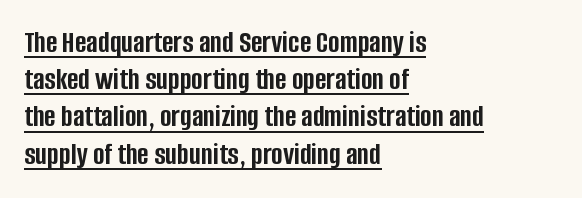
{"serif": "no", "italic": "no", "bold": "yes", "weight": "semibold", "width": "condensed", "stroke_contrast": "low", "x_height": "large", "monospaced": "no", "underline": "yes", "align": "left", "line_spacing_ratio": 1.2, "letter_spacing": "normal", "letter_spacing_em": 0.0, "glyph_px": 31}
